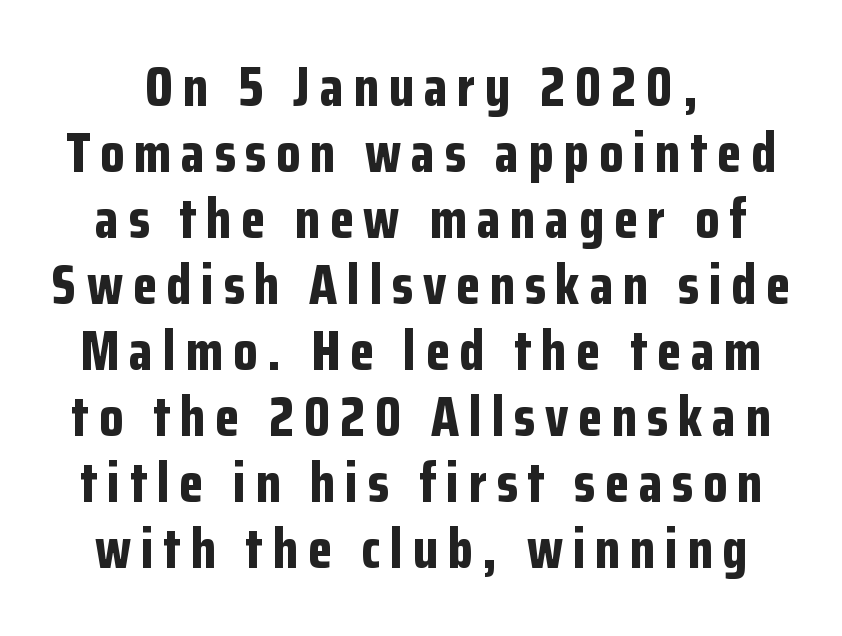
If you drew a line through each stem, it would be perfectly vertical. Letters rest on an invisible, unmarked baseline. The text was rendered using a sans face with plain stroke endings. Typographic density is high because the face is bold. The letters advance in unequal steps, a hallmark of proportional type.
